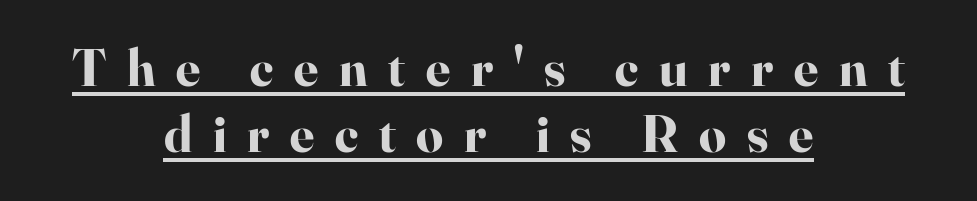
The sample's only ornament is a line tracing under the words. The specimen reads as upright at a glance. Each letter's strokes conclude with small projecting serifs. The letters are bold, with thick, heavy strokes. The rendering positions every line midway between the sides. Each letter keeps its own natural width here, so spacing adapts to shape.
